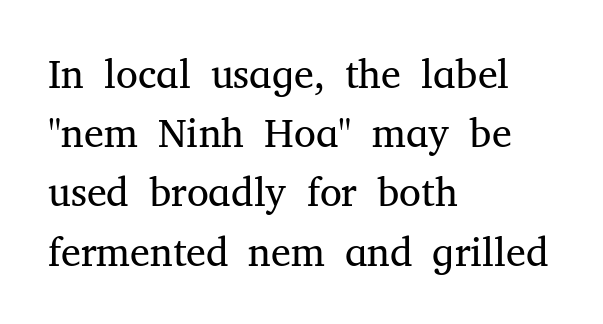
Q: Is the text bold? A: No.
Q: Is the text italic (slanted)? A: No, it is upright.
Q: Is the typeface a serif or a sans-serif typeface? A: Serif.
Q: Is the text underlined? A: No.
Q: How is the paragraph aligned? A: Left-aligned.
Q: Is the spacing between letters normal or unusually wide? A: Normal.
Q: Is the spacing between lines tight, normal or loose? A: Normal.
Q: Width (condensed, normal, or wide)? A: Normal.
Q: Stroke contrast? A: Medium.
Q: x-height? A: Medium.
Q: Monospaced? A: No.
